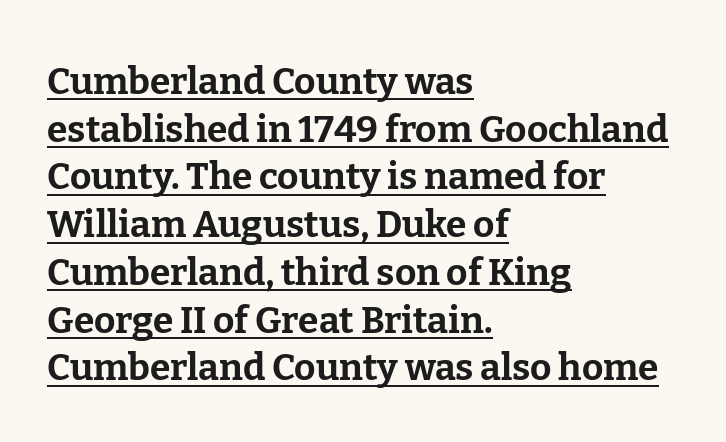
Q: Is the text bold? A: Yes.
Q: Is the text italic (slanted)? A: No, it is upright.
Q: Is the typeface a serif or a sans-serif typeface? A: Serif.
Q: Is the text underlined? A: Yes.
Q: How is the paragraph aligned? A: Left-aligned.
Q: Is the spacing between letters normal or unusually wide? A: Normal.
Q: Is the spacing between lines tight, normal or loose? A: Normal.
Q: Width (condensed, normal, or wide)? A: Normal.
Q: Stroke contrast? A: Low.
Q: x-height? A: Medium.
Q: Monospaced? A: No.
